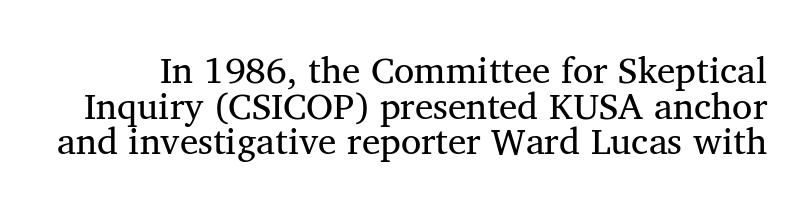
{"serif": "yes", "bold": "no", "weight": "regular", "width": "normal", "stroke_contrast": "medium", "x_height": "medium", "monospaced": "no", "underline": "no", "line_spacing": "tight", "line_spacing_ratio": 0.96, "letter_spacing": "normal", "letter_spacing_em": 0.0, "glyph_px": 37}
